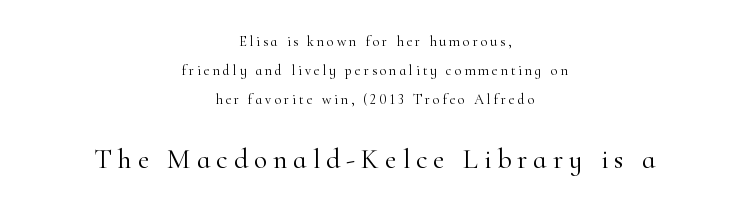
Q: Is the text bold? A: No.
Q: Is the text italic (slanted)? A: No, it is upright.
Q: Is the typeface a serif or a sans-serif typeface? A: Serif.
Q: Is the text underlined? A: No.
Q: How is the paragraph aligned? A: Centered.
Q: Is the spacing between letters normal or unusually wide? A: Unusually wide.
Q: Is the spacing between lines tight, normal or loose? A: Loose.
Q: Which block of text is set in a larger size, the first (top) or the second (bottom)? A: The second (bottom) one.
Q: Width (condensed, normal, or wide)? A: Normal.
Q: Stroke contrast? A: High.
Q: x-height? A: Small.
Q: Monospaced? A: No.
